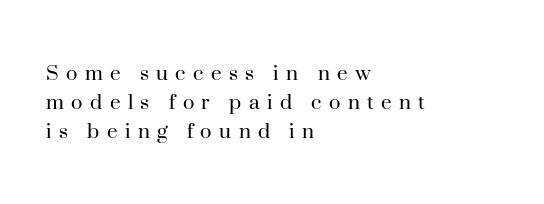
These glyphs show unthickened strokes, regular width or finer. The lines are quadded left. Every stem runs plumb, perpendicular to the baseline. Descenders hang freely into open space. The passage shown has open, widely tracked lettering throughout.
